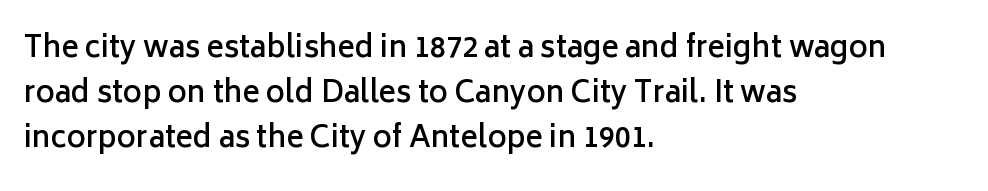
The image shows 29 px semibold sans-serif type, upright; set left-aligned, normal line spacing (1.55x), normal letter spacing, not underlined; low stroke contrast and a medium x-height.
